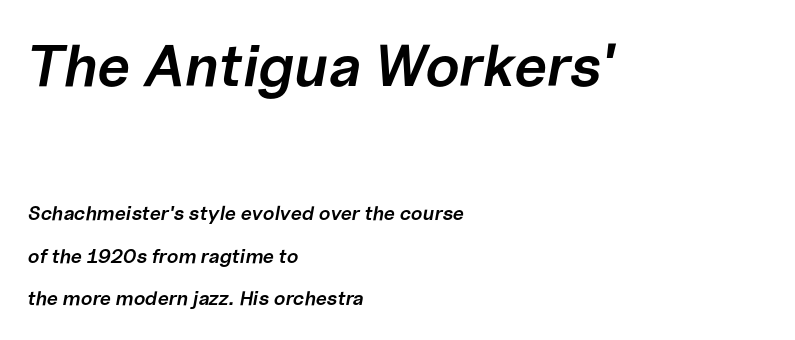
Q: Is the text bold? A: Semi-bold.
Q: Is the text italic (slanted)? A: Yes, it leans right by about 10 degrees.
Q: Is the text underlined? A: No.
Q: How is the paragraph aligned? A: Left-aligned.
Q: Is the spacing between letters normal or unusually wide? A: Normal.
Q: Is the spacing between lines tight, normal or loose? A: Loose.
Q: Which block of text is set in a larger size, the first (top) or the second (bottom)? A: The first (top) one.
Q: Width (condensed, normal, or wide)? A: Normal.
Q: Stroke contrast? A: Low.
Q: x-height? A: Medium.
Q: Monospaced? A: No.
